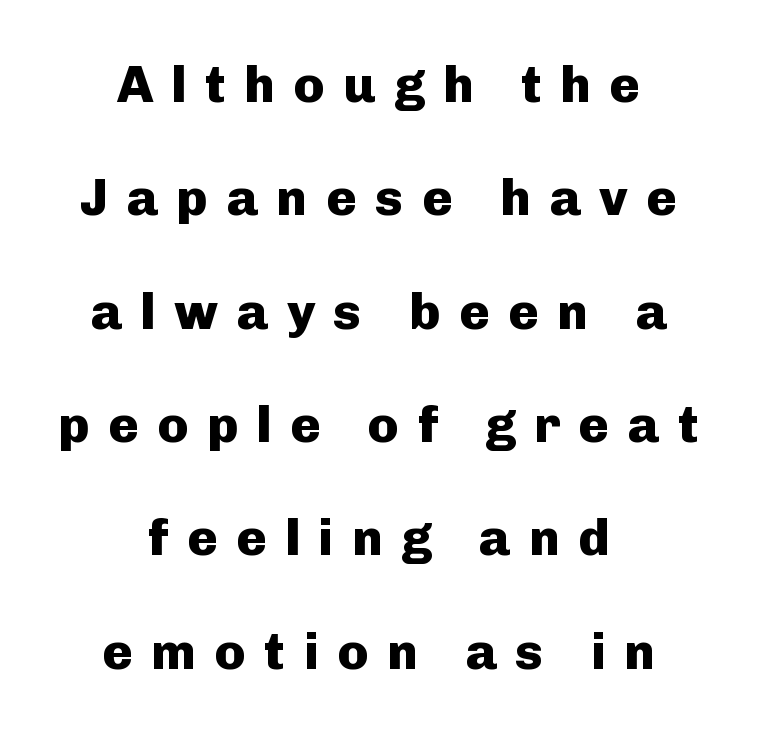
{"serif": "no", "italic": "no", "bold": "yes", "weight": "heavy", "width": "normal", "stroke_contrast": "low", "x_height": "medium", "monospaced": "no", "underline": "no", "align": "center", "line_spacing": "loose", "line_spacing_ratio": 2.18, "letter_spacing": "wide", "letter_spacing_em": 0.35, "glyph_px": 52}
